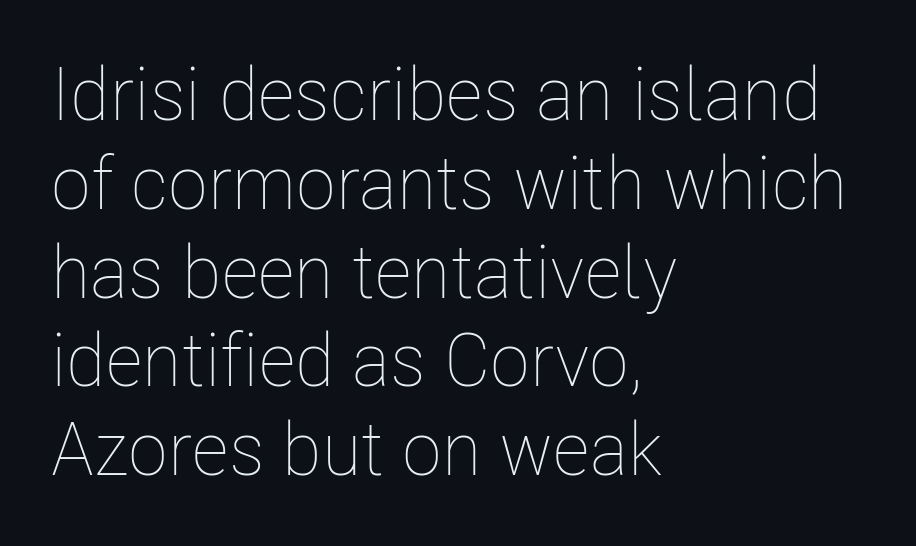
{"italic": "no", "bold": "no", "weight": "thin", "width": "condensed", "stroke_contrast": "low", "x_height": "medium", "monospaced": "no", "underline": "no", "align": "left", "line_spacing_ratio": 1.2, "letter_spacing": "normal", "letter_spacing_em": 0.0, "glyph_px": 74}
